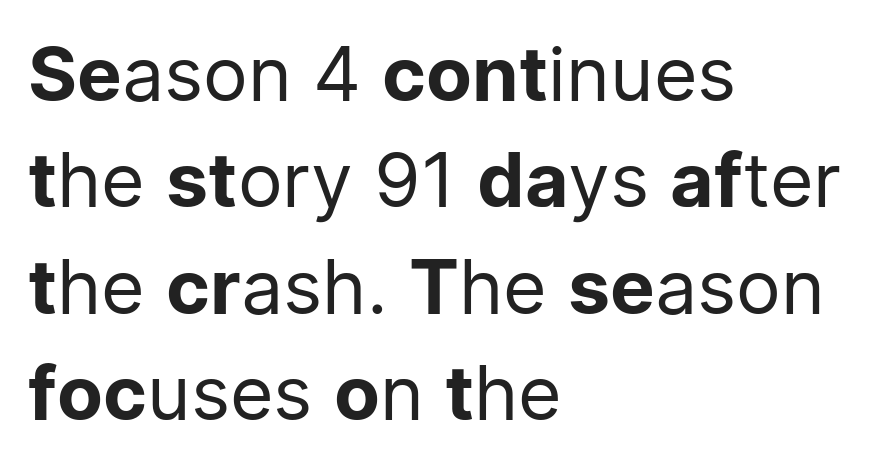
Style check: upright. The horizontal fit of the characters is conventional and even. This rendering features lettering with no underline. Students, observe: this is what conventionally led text looks like. Unlike a traditional serif, this face leaves its strokes unadorned. You could not count columns in this text — the font is proportionally spaced.
